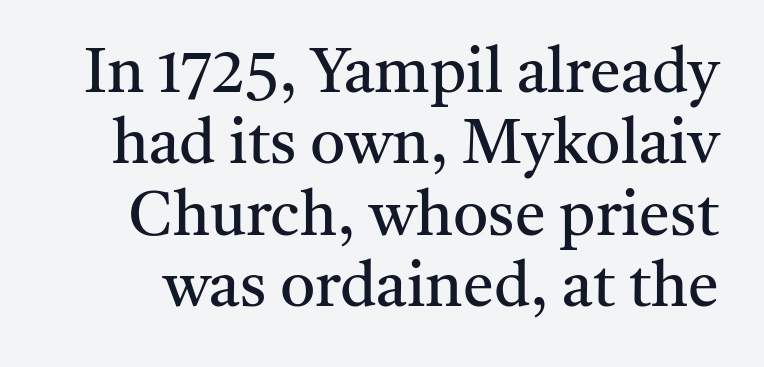
The image shows 62 px regular-weight serif type, upright; set tight line spacing (1.15x), normal letter spacing, not underlined; medium stroke contrast and a medium x-height.
